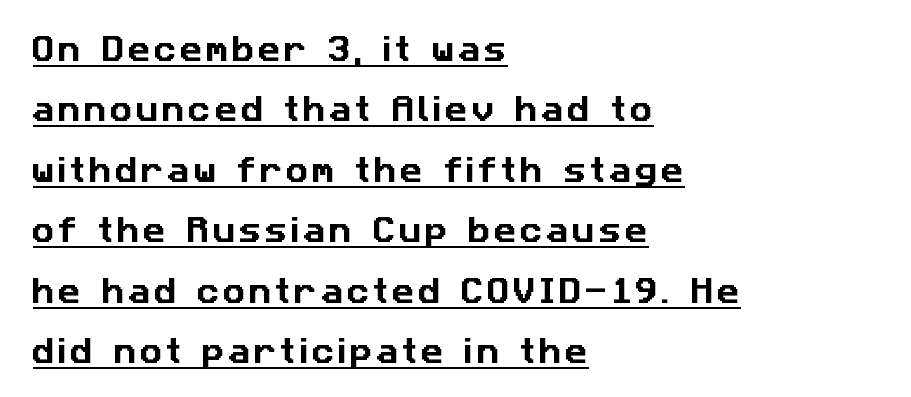
The image shows 28 px sans-serif type; set left-aligned, loose line spacing (2.16x), underlined; low stroke contrast and a medium x-height.
